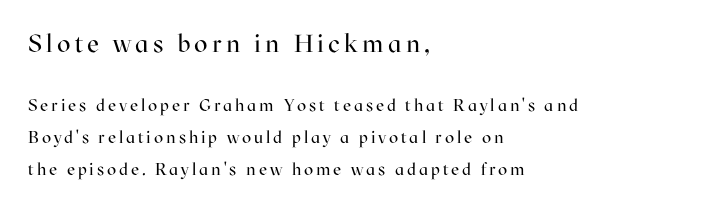
{"italic": "no", "bold": "no", "underline": "no", "align": "left", "line_spacing_ratio": 1.86, "larger_block": "first", "size_ratio": 1.47, "glyph_px": 25}
